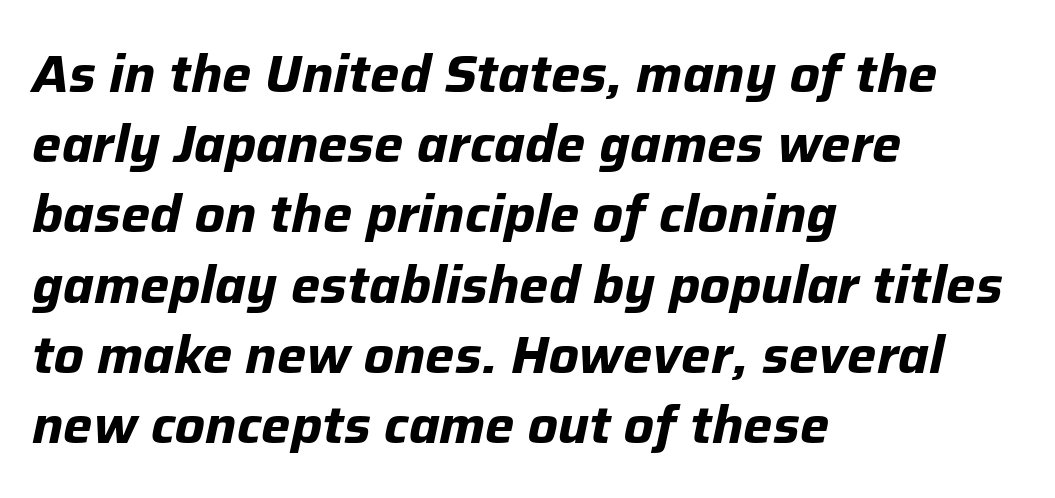
On the weight axis this lands at bold, roughly 700. Compared with typical body copy, the letter spacing here is the same. Reading down the column, the eye jumps a familiar distance to each next line. Slanted lettering throughout. Note the varied advance widths — an 'i' is clearly narrower than an 'm'.
